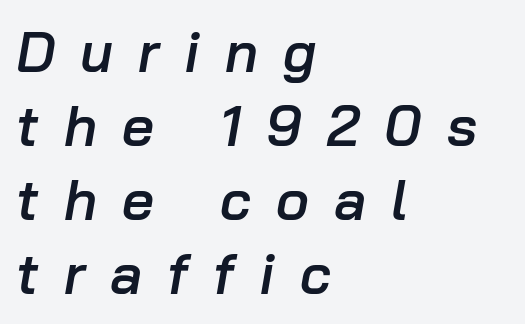
The image shows 56 px semibold type, italic (leaning right); set left-aligned, normal line spacing (1.32x), unusually wide letter spacing (+0.45 em), not underlined; low stroke contrast and a medium x-height.
